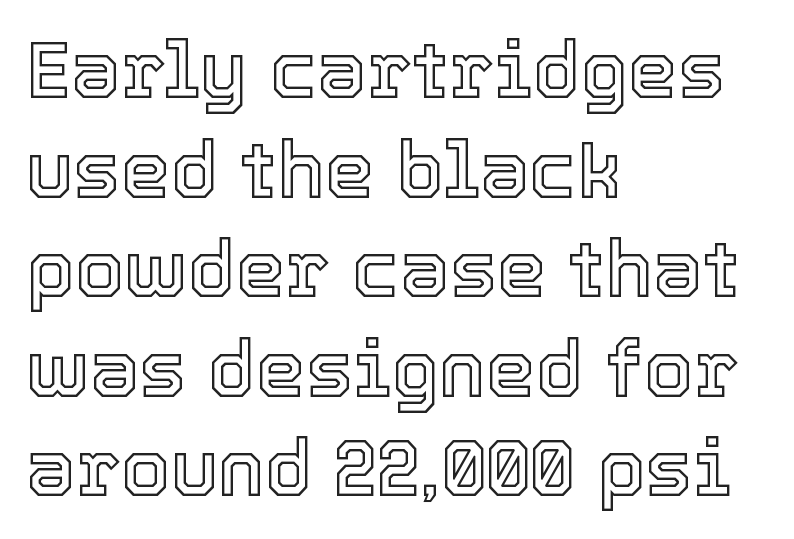
What stands out about the letter spacing? Nothing — it is the standard amount. Lines of text with bare space underneath. A normal amount of white space separates one row of letters from the next. Varying glyph widths throughout — classic text-font behaviour.
